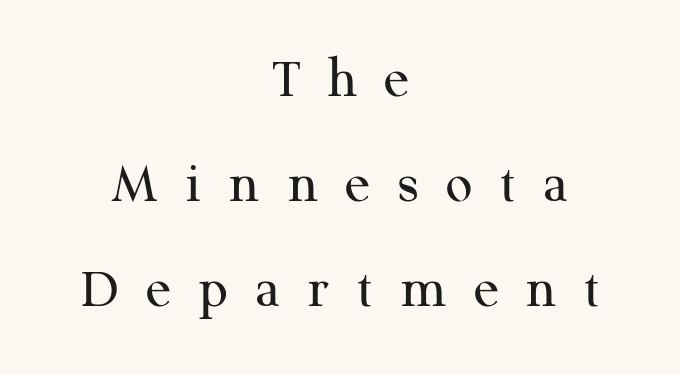
Q: Is the text bold? A: No.
Q: Is the text italic (slanted)? A: No, it is upright.
Q: Is the typeface a serif or a sans-serif typeface? A: Serif.
Q: Is the text underlined? A: No.
Q: How is the paragraph aligned? A: Centered.
Q: Is the spacing between letters normal or unusually wide? A: Unusually wide.
Q: Width (condensed, normal, or wide)? A: Normal.
Q: Stroke contrast? A: Medium.
Q: x-height? A: Medium.
Q: Monospaced? A: No.
